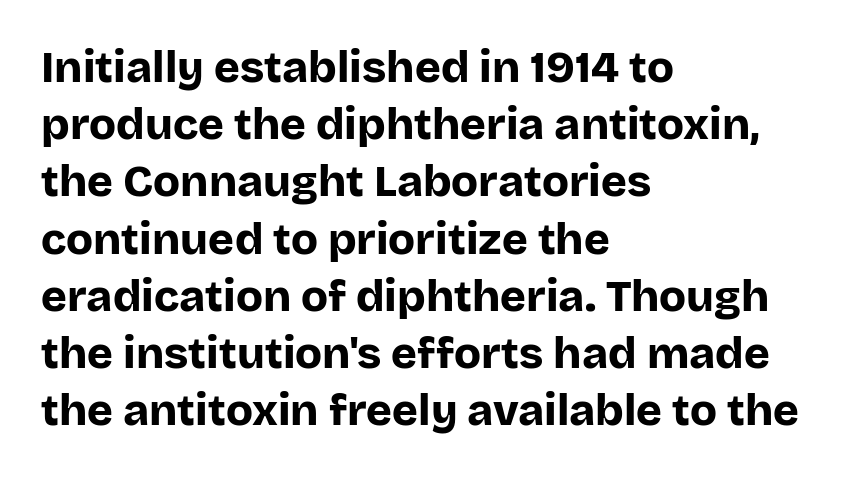
Q: Is the text bold? A: Yes.
Q: Is the text italic (slanted)? A: No, it is upright.
Q: Is the typeface a serif or a sans-serif typeface? A: Sans-serif.
Q: Is the text underlined? A: No.
Q: How is the paragraph aligned? A: Left-aligned.
Q: Is the spacing between letters normal or unusually wide? A: Normal.
Q: Is the spacing between lines tight, normal or loose? A: Normal.
Q: Width (condensed, normal, or wide)? A: Normal.
Q: Stroke contrast? A: Low.
Q: x-height? A: Large.
Q: Monospaced? A: No.
